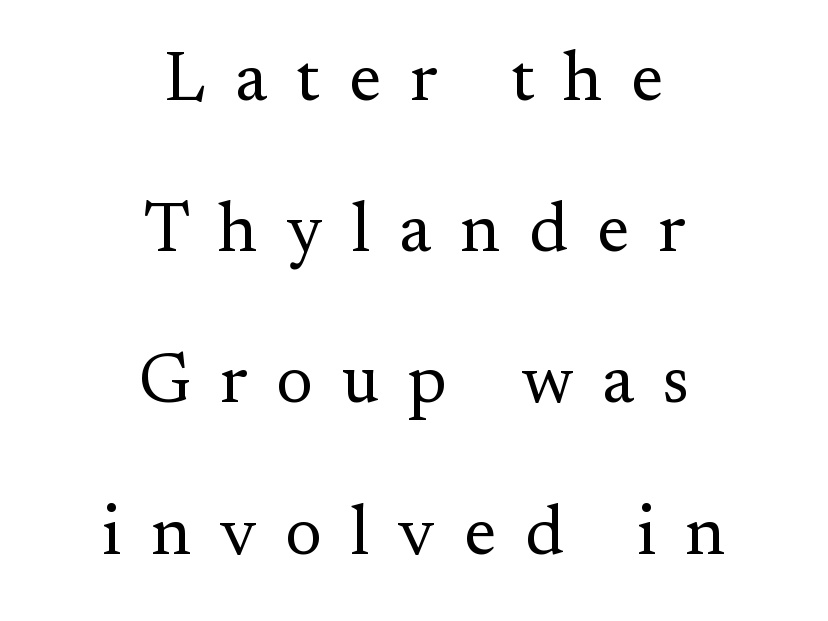
Q: Is the text bold? A: No.
Q: Is the text italic (slanted)? A: No, it is upright.
Q: Is the typeface a serif or a sans-serif typeface? A: Serif.
Q: Is the text underlined? A: No.
Q: How is the paragraph aligned? A: Centered.
Q: Is the spacing between letters normal or unusually wide? A: Unusually wide.
Q: Is the spacing between lines tight, normal or loose? A: Loose.
Q: Width (condensed, normal, or wide)? A: Normal.
Q: Stroke contrast? A: Medium.
Q: x-height? A: Small.
Q: Monospaced? A: No.
